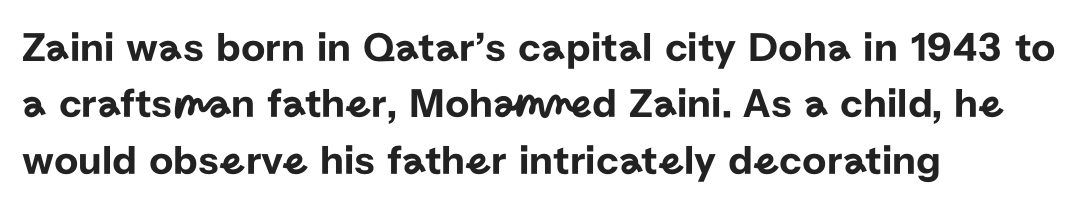
The image shows 42 px sans-serif type, upright; set left-aligned, normal line spacing (1.34x), normal letter spacing, not underlined; low stroke contrast and a medium x-height.
